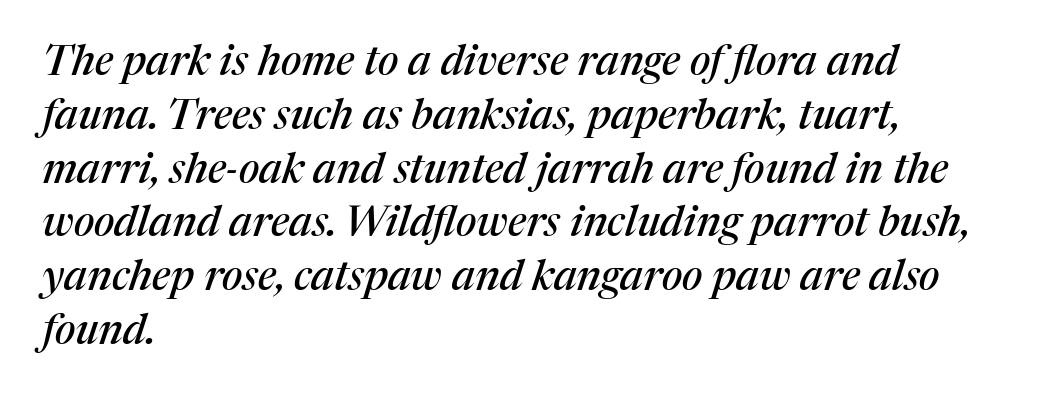
Think of a printed novel: that variable character pitch is what you see here. Tall strokes in this sample are angled rather than plumb. The paragraph shown leans on its left margin. Check the space under the baseline: it is left empty. These lines keep a tight, regular rhythm from letter to letter.
